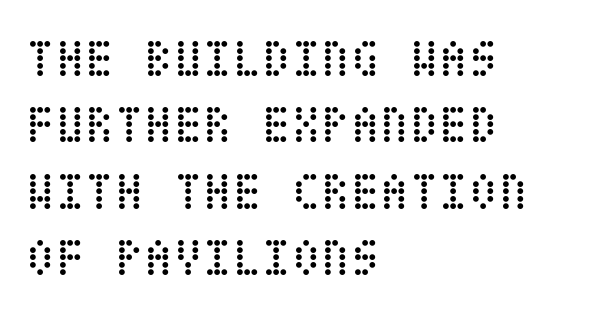
Descenders are the only things crossing below the line. When letters stand straight like this, we call the style roman or upright. Weight: not bold — regular or lighter. A classic flush-left, rag-right setting is used for this passage.
